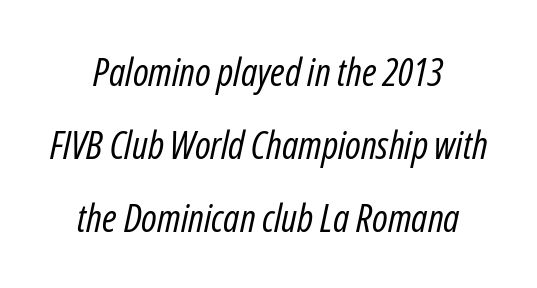
The letters advance in unequal steps, a hallmark of proportional type. Letter spacing: default. Slant detected: the letters are inclined. The weight tops out at a normal text grade.
